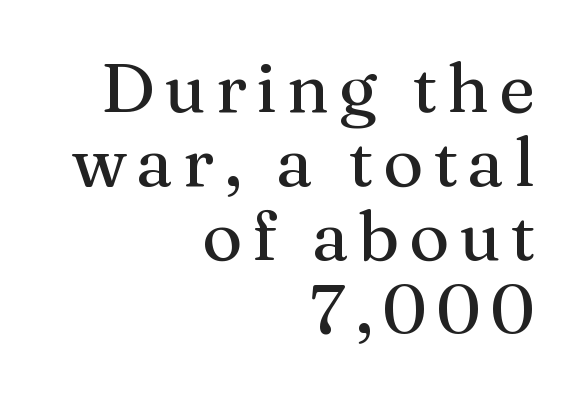
The compositor pushed each line to the right boundary. Typographically, this falls in the serif category. Vertical spacing — tight. Do the characters align in a grid? No, the font is proportional.
